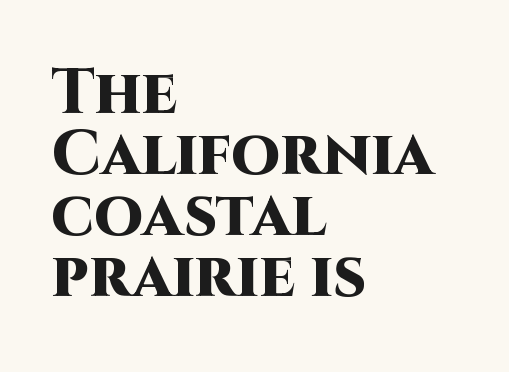
The image shows 63 px heavy sans-serif type, upright; set left-aligned, tight line spacing (0.97x), normal letter spacing, not underlined; high stroke contrast and a large x-height.
